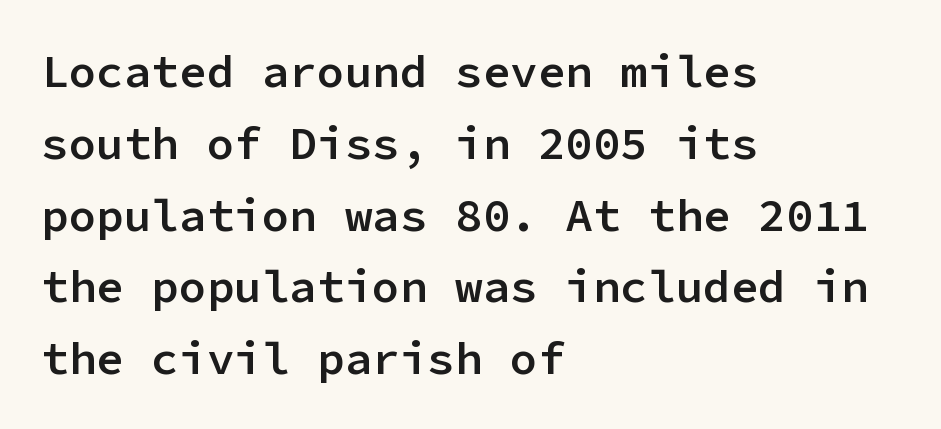
{"serif": "no", "italic": "no", "bold": "semi", "weight": "semibold", "width": "normal", "stroke_contrast": "low", "x_height": "medium", "monospaced": "yes", "underline": "no", "align": "left", "line_spacing": "normal", "line_spacing_ratio": 1.56, "letter_spacing": "normal", "letter_spacing_em": 0.0, "glyph_px": 46}
